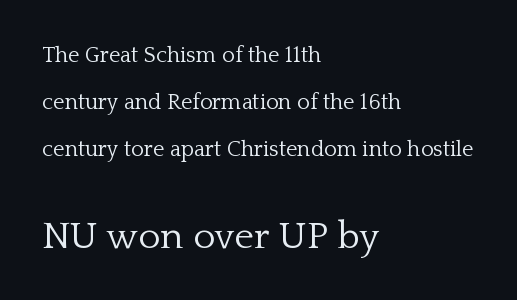
Q: Is the text bold? A: No.
Q: Is the text italic (slanted)? A: No, it is upright.
Q: Is the typeface a serif or a sans-serif typeface? A: Serif.
Q: Is the text underlined? A: No.
Q: How is the paragraph aligned? A: Left-aligned.
Q: Is the spacing between letters normal or unusually wide? A: Normal.
Q: Is the spacing between lines tight, normal or loose? A: Loose.
Q: Which block of text is set in a larger size, the first (top) or the second (bottom)? A: The second (bottom) one.
Q: Width (condensed, normal, or wide)? A: Normal.
Q: Stroke contrast? A: Low.
Q: x-height? A: Medium.
Q: Monospaced? A: No.
